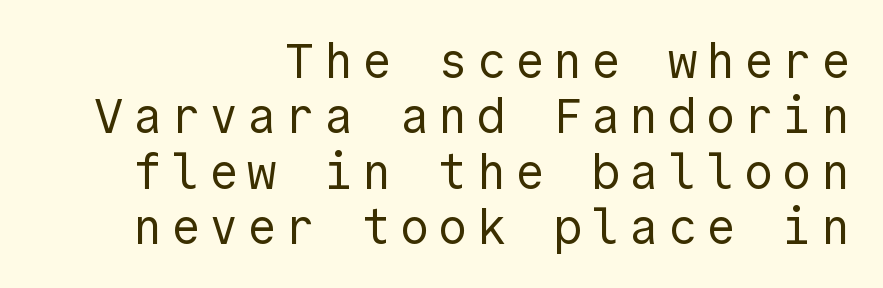
Q: Is the text bold? A: No.
Q: Is the text italic (slanted)? A: No, it is upright.
Q: Is the typeface a serif or a sans-serif typeface? A: Sans-serif.
Q: Is the text underlined? A: No.
Q: How is the paragraph aligned? A: Right-aligned.
Q: Is the spacing between lines tight, normal or loose? A: Tight.
Q: Width (condensed, normal, or wide)? A: Normal.
Q: x-height? A: Medium.
